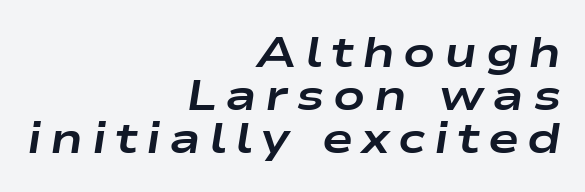
{"italic": "yes", "lean": "right", "slant_degrees": 9, "bold": "yes", "weight": "bold", "width": "wide", "stroke_contrast": "low", "x_height": "medium", "monospaced": "no", "underline": "no", "align": "right", "line_spacing": "tight", "line_spacing_ratio": 1.02, "letter_spacing": "wide", "letter_spacing_em": 0.2, "glyph_px": 42}
